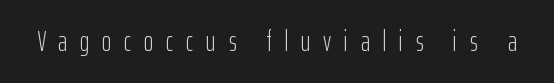
These lines are rendered in a variable-pitch font. Nope, not italic — everything's standing straight. Quick note: underline off. Stroke mass is kept to a normal reading level or below.
